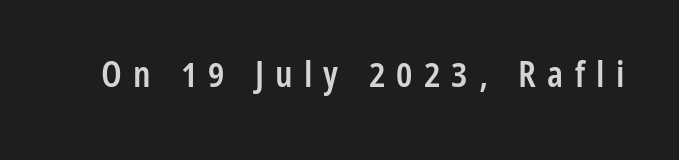
Weight check: semibold — heavier than regular, not quite bold. A typesetter would call this heavily tracked-out type. Classification — sans serif. The letters stand upright; this is a roman face. Here the designer chose a conventional face with non-uniform glyph widths. Descender tails drop into unmarked territory.
